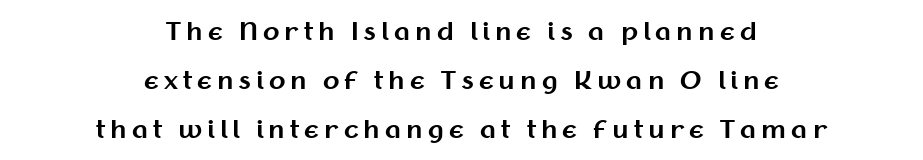
Look at the stroke-to-counter ratio: heavy, a bold. Rows of type keep a wide berth in the vertical direction. A student would call this center alignment; a typographer would say set centered. Spacing between characters has been opened up far beyond the box default.
